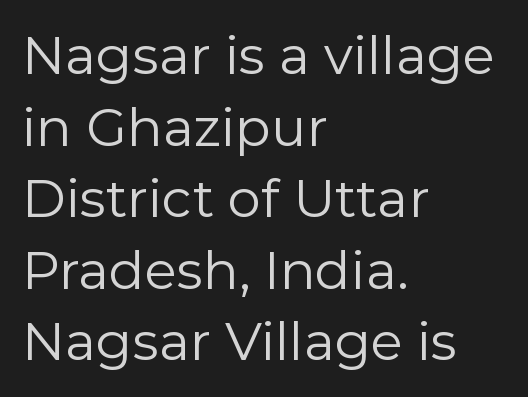
{"serif": "no", "italic": "no", "bold": "no", "weight": "regular", "width": "normal", "stroke_contrast": "low", "x_height": "medium", "monospaced": "no", "underline": "no", "align": "left", "line_spacing": "normal", "line_spacing_ratio": 1.35, "letter_spacing": "normal", "letter_spacing_em": 0.0, "glyph_px": 53}
